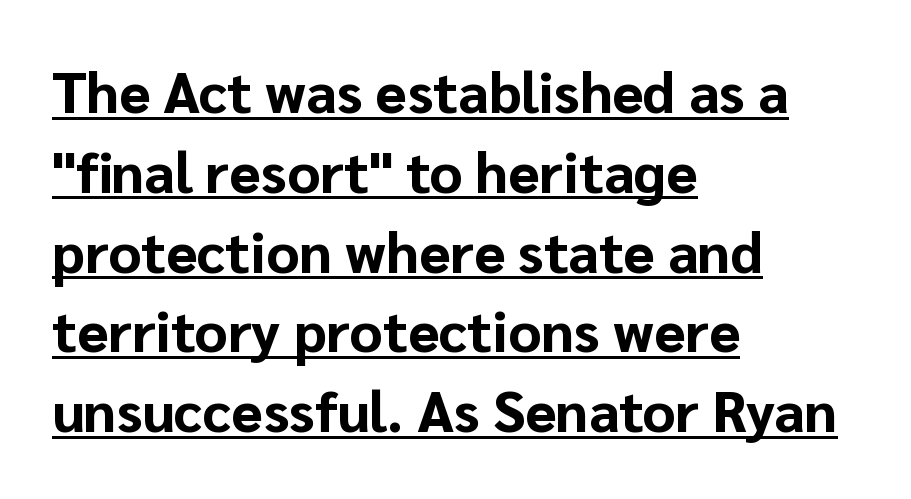
Q: Is the text bold? A: Yes.
Q: Is the text italic (slanted)? A: No, it is upright.
Q: Is the typeface a serif or a sans-serif typeface? A: Sans-serif.
Q: Is the text underlined? A: Yes.
Q: How is the paragraph aligned? A: Left-aligned.
Q: Is the spacing between letters normal or unusually wide? A: Normal.
Q: Is the spacing between lines tight, normal or loose? A: Normal.
Q: Width (condensed, normal, or wide)? A: Normal.
Q: Stroke contrast? A: Low.
Q: x-height? A: Medium.
Q: Monospaced? A: No.
